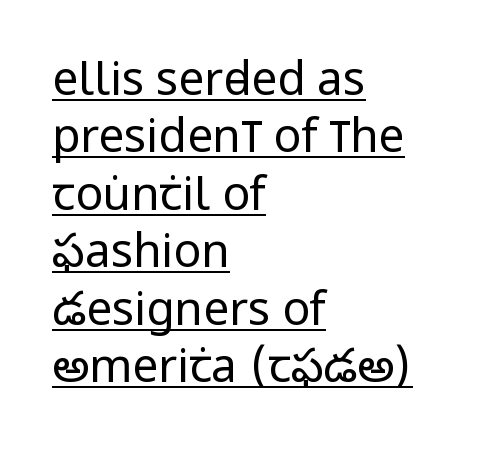
Varying glyph widths throughout — classic text-font behaviour. Baseline-to-baseline distance is the conventional proportion of letter height. The lettering stays uniformly vertical, giving the passage a roman look. The gaps between neighbouring characters are ordinary and unremarkable.
